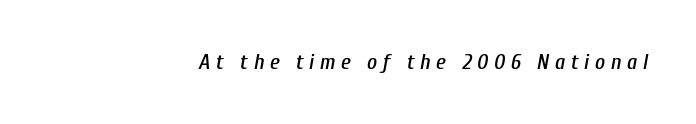
{"italic": "yes", "lean": "right", "slant_degrees": 10, "underline": "no", "letter_spacing": "wide", "letter_spacing_em": 0.25, "glyph_px": 22}
